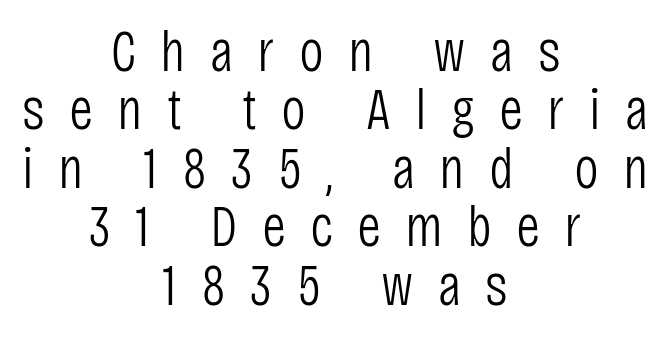
Q: Is the text bold? A: No.
Q: Is the text italic (slanted)? A: No, it is upright.
Q: Is the typeface a serif or a sans-serif typeface? A: Sans-serif.
Q: Is the text underlined? A: No.
Q: How is the paragraph aligned? A: Centered.
Q: Is the spacing between letters normal or unusually wide? A: Unusually wide.
Q: Is the spacing between lines tight, normal or loose? A: Tight.
Q: Width (condensed, normal, or wide)? A: Condensed.
Q: Stroke contrast? A: Low.
Q: x-height? A: Large.
Q: Monospaced? A: No.
